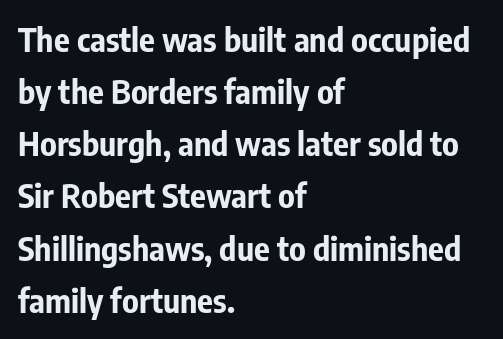
The image shows 33 px bold, condensed sans-serif type, upright; set left-aligned, normal line spacing (1.58x), normal letter spacing, not underlined; low stroke contrast and a medium x-height.
